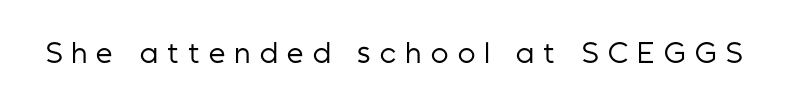
Tracking here is generous; glyphs stand well apart from one another. The weight tops out at a normal text grade. Do the letters lean? They stand straight. The space directly below the letters is spotless.
